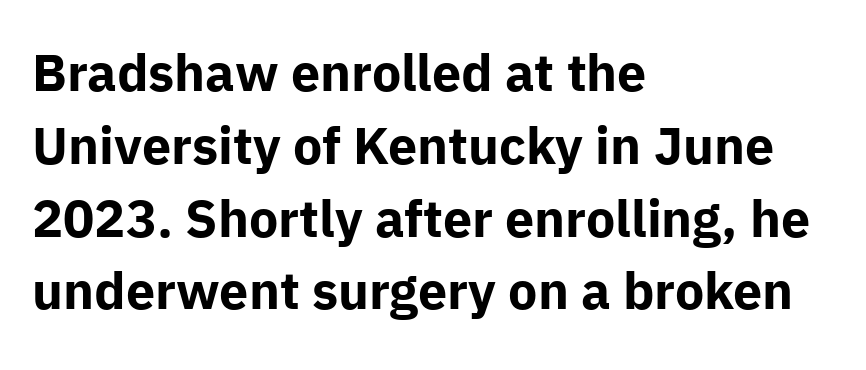
All the whitespace from short lines collects on the right. A typesetter would call this proportional, since set widths differ per character. Is there much room between lines? A standard amount, neither cramped nor airy. Compared with typical body copy, the letter spacing here is the same. Every stem runs plumb, perpendicular to the baseline. These lines carry a lot of weight — the face is fully bold.
